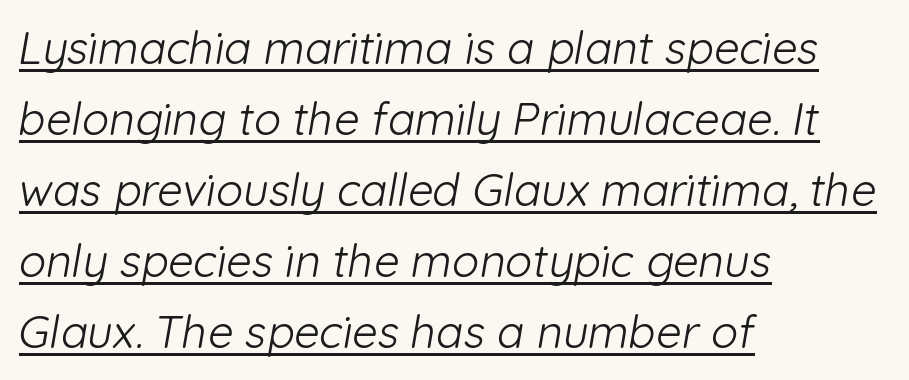
The image shows 45 px light sans-serif type; set left-aligned, normal line spacing (1.58x), normal letter spacing, underlined; low stroke contrast and a medium x-height.
